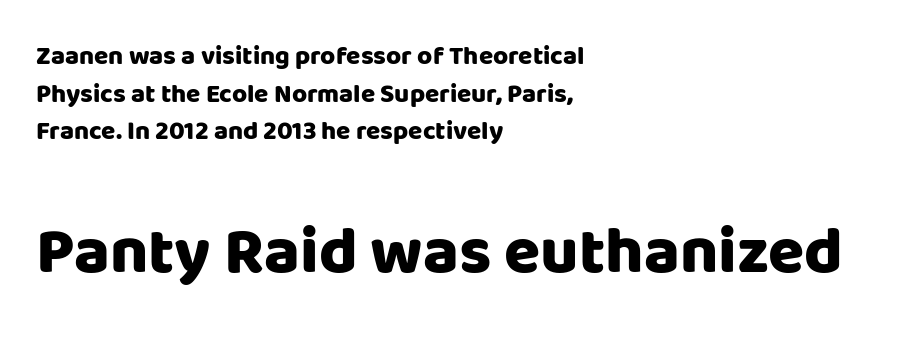
Q: Is the text bold? A: Yes.
Q: Is the text italic (slanted)? A: No, it is upright.
Q: Is the typeface a serif or a sans-serif typeface? A: Sans-serif.
Q: Is the text underlined? A: No.
Q: How is the paragraph aligned? A: Left-aligned.
Q: Is the spacing between letters normal or unusually wide? A: Normal.
Q: Is the spacing between lines tight, normal or loose? A: Normal.
Q: Which block of text is set in a larger size, the first (top) or the second (bottom)? A: The second (bottom) one.
Q: Width (condensed, normal, or wide)? A: Normal.
Q: Stroke contrast? A: Low.
Q: x-height? A: Large.
Q: Monospaced? A: No.
